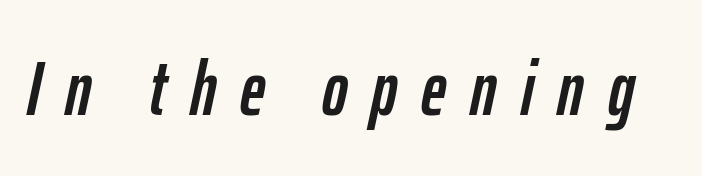
The image shows 77 px condensed type, italic (leaning right); set unusually wide letter spacing (+0.31 em), not underlined; low stroke contrast and a medium x-height.
